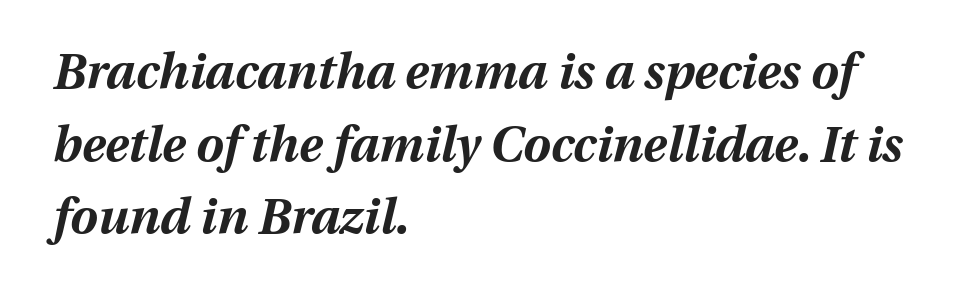
Q: Is the text bold? A: Yes.
Q: Is the text italic (slanted)? A: Yes, it leans right by about 13 degrees.
Q: Is the text underlined? A: No.
Q: How is the paragraph aligned? A: Left-aligned.
Q: Is the spacing between letters normal or unusually wide? A: Normal.
Q: Is the spacing between lines tight, normal or loose? A: Normal.
Q: Width (condensed, normal, or wide)? A: Normal.
Q: Stroke contrast? A: Medium.
Q: x-height? A: Medium.
Q: Monospaced? A: No.
